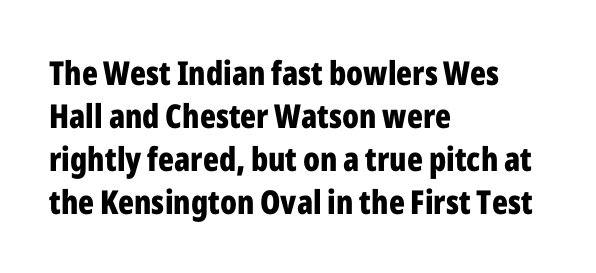
Beneath every word, the page is bare. The designer went with a sans here, leaving each stem footless. Designer's note — italics off, roman on. Letter spacing: default.
